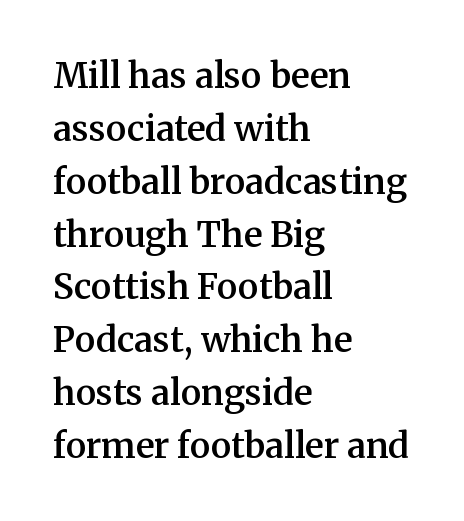
These lines are rendered in a variable-pitch font. Quick note: underline off. Each letter's strokes conclude with small projecting serifs. Set as a demibold, roughly 600 on the weight scale. One glance says typical: line gaps are just what's usual. Short note: letters normally spaced.
